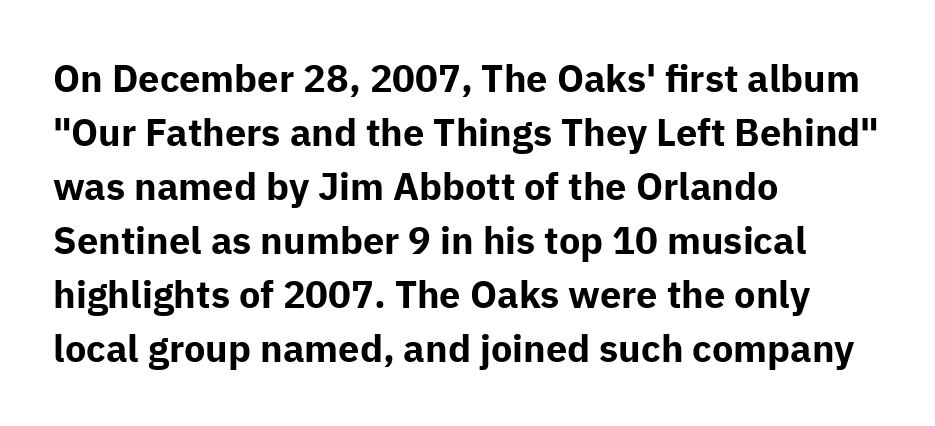
Italic? Not at all — the glyphs are vertical. Here the glyphs are tracked normally, forming tight word shapes. Is this a sans? Yes — the strokes have no serifs. Decoration check: the copy has no underline. The rendering anchors every line to the left-hand side. Proportional: the letters do not fall into vertical columns.
